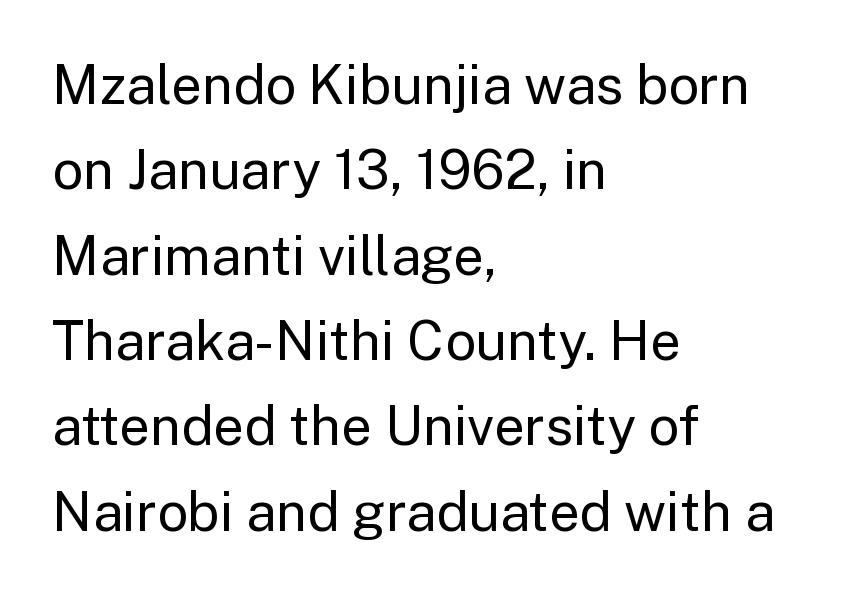
Q: Is the text bold? A: No.
Q: Is the text italic (slanted)? A: No, it is upright.
Q: Is the typeface a serif or a sans-serif typeface? A: Sans-serif.
Q: Is the text underlined? A: No.
Q: How is the paragraph aligned? A: Left-aligned.
Q: Is the spacing between letters normal or unusually wide? A: Normal.
Q: Is the spacing between lines tight, normal or loose? A: Normal.
Q: Width (condensed, normal, or wide)? A: Normal.
Q: Stroke contrast? A: Low.
Q: x-height? A: Medium.
Q: Monospaced? A: No.
